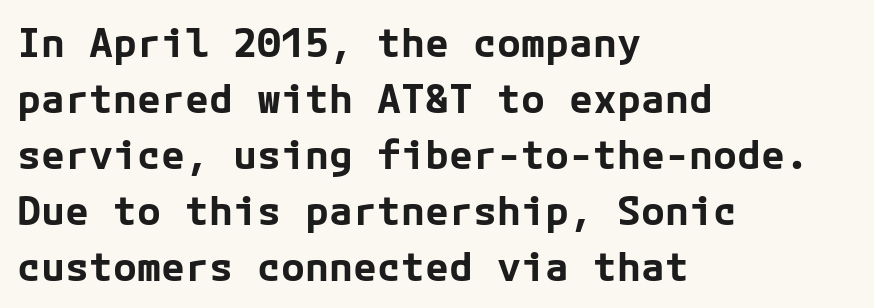
Short note: letters normally spaced. The passage shown stacks its lines at a standard gap. What weight is shown? A full bold with thick strokes. The passage shown is typeset with a sans-serif family.
